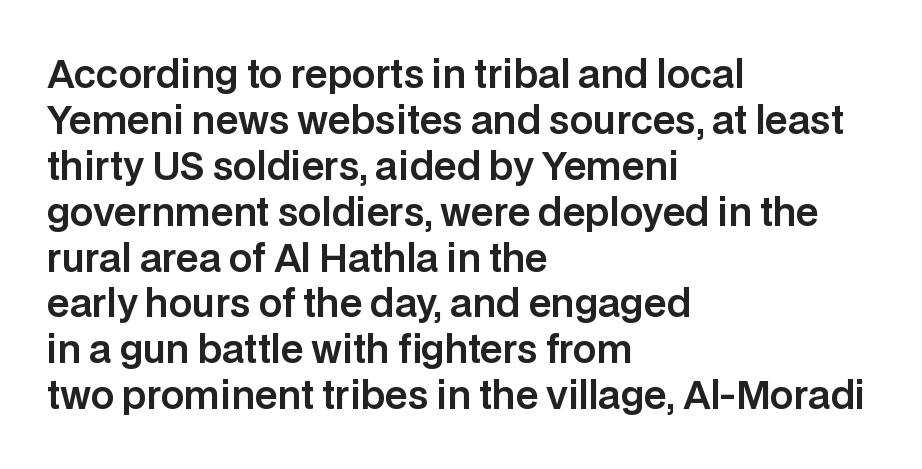
Q: Is the text italic (slanted)? A: No, it is upright.
Q: Is the typeface a serif or a sans-serif typeface? A: Sans-serif.
Q: Is the text underlined? A: No.
Q: How is the paragraph aligned? A: Left-aligned.
Q: Is the spacing between letters normal or unusually wide? A: Normal.
Q: Width (condensed, normal, or wide)? A: Normal.
Q: Stroke contrast? A: Low.
Q: x-height? A: Large.
Q: Monospaced? A: No.
